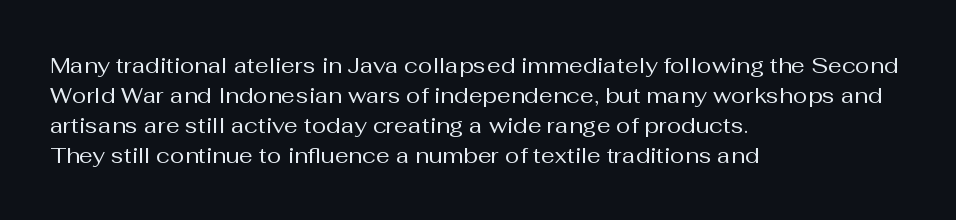
Q: Is the text bold? A: No.
Q: Is the text italic (slanted)? A: No, it is upright.
Q: Is the text underlined? A: No.
Q: How is the paragraph aligned? A: Left-aligned.
Q: Is the spacing between letters normal or unusually wide? A: Normal.
Q: Is the spacing between lines tight, normal or loose? A: Normal.
